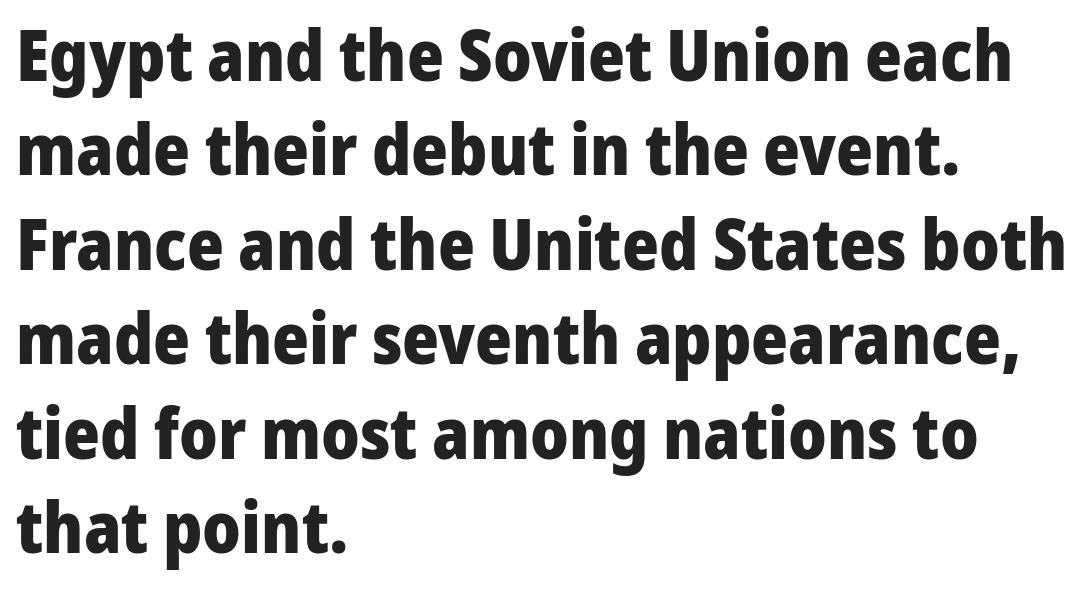
Q: Is the text bold? A: Yes.
Q: Is the text italic (slanted)? A: No, it is upright.
Q: Is the typeface a serif or a sans-serif typeface? A: Sans-serif.
Q: Is the text underlined? A: No.
Q: How is the paragraph aligned? A: Left-aligned.
Q: Is the spacing between letters normal or unusually wide? A: Normal.
Q: Is the spacing between lines tight, normal or loose? A: Normal.
Q: Width (condensed, normal, or wide)? A: Normal.
Q: Stroke contrast? A: Low.
Q: x-height? A: Medium.
Q: Monospaced? A: No.
